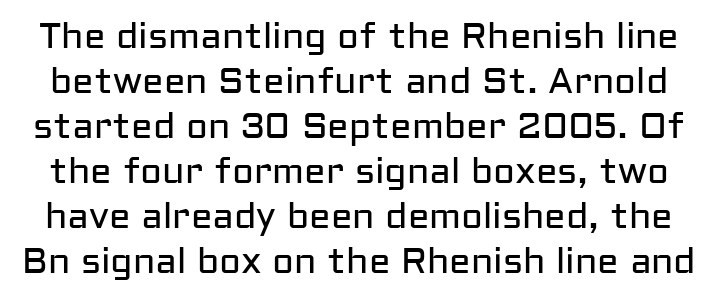
The image shows 36 px regular-weight sans-serif type, upright; set normal line spacing (1.25x), normal letter spacing, not underlined; low stroke contrast and a medium x-height.
